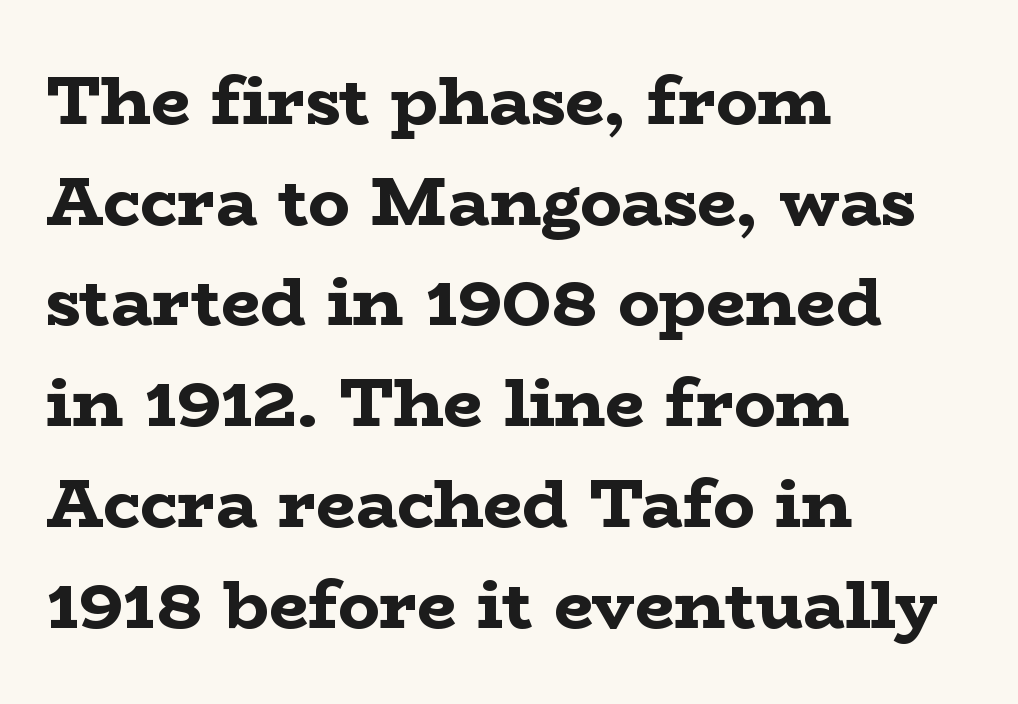
The image shows 69 px bold, wide serif type, upright; set left-aligned, normal line spacing (1.46x), normal letter spacing, not underlined; low stroke contrast and a medium x-height.
